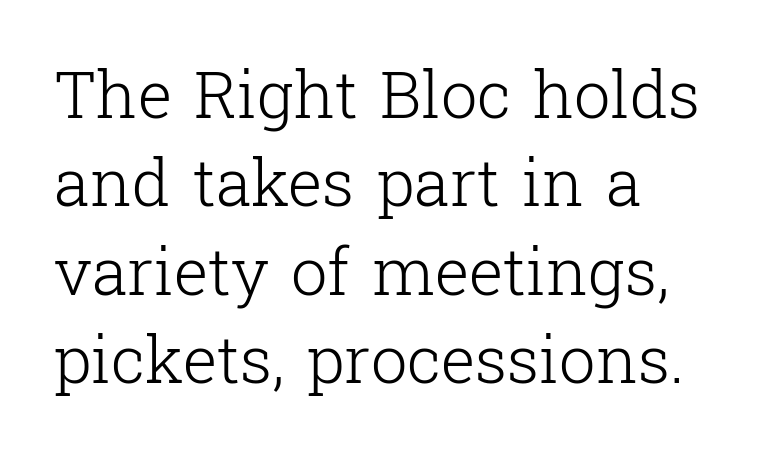
{"serif": "yes", "italic": "no", "bold": "no", "weight": "light", "width": "normal", "stroke_contrast": "low", "x_height": "medium", "monospaced": "no", "underline": "no", "align": "left", "line_spacing": "normal", "line_spacing_ratio": 1.36, "letter_spacing": "normal", "letter_spacing_em": 0.0, "glyph_px": 65}
